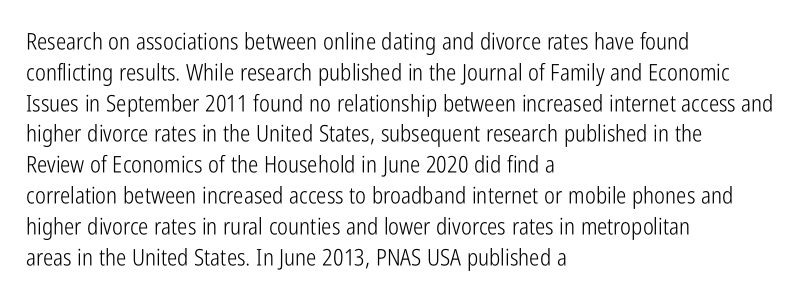
The image shows 23 px text type, upright; set left-aligned, normal line spacing (1.34x), normal letter spacing, not underlined.
